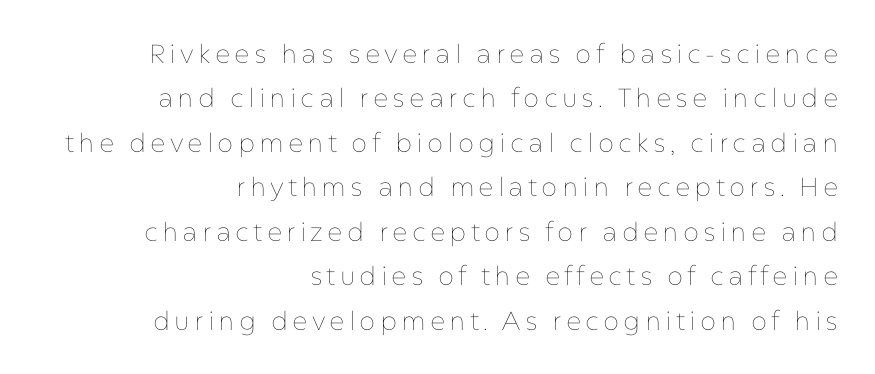
{"italic": "no", "bold": "no", "underline": "no", "align": "right", "line_spacing_ratio": 1.71, "glyph_px": 26}
